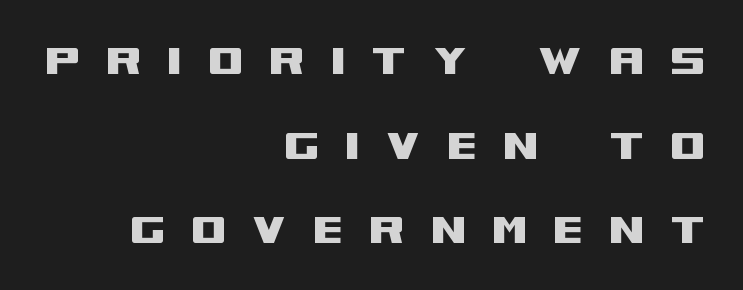
{"serif": "no", "italic": "no", "width": "wide", "stroke_contrast": "medium", "x_height": "large", "monospaced": "no", "underline": "no", "align": "right", "line_spacing": "normal", "line_spacing_ratio": 1.66, "letter_spacing": "wide", "letter_spacing_em": 0.5, "glyph_px": 51}
